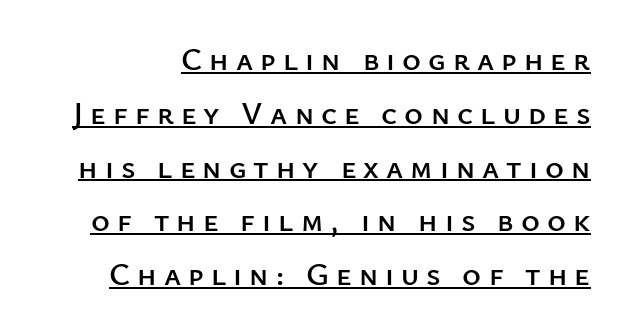
{"serif": "no", "italic": "no", "width": "normal", "stroke_contrast": "low", "x_height": "medium", "monospaced": "no", "underline": "yes", "line_spacing": "normal", "line_spacing_ratio": 1.68, "letter_spacing": "wide", "letter_spacing_em": 0.22, "glyph_px": 32}
